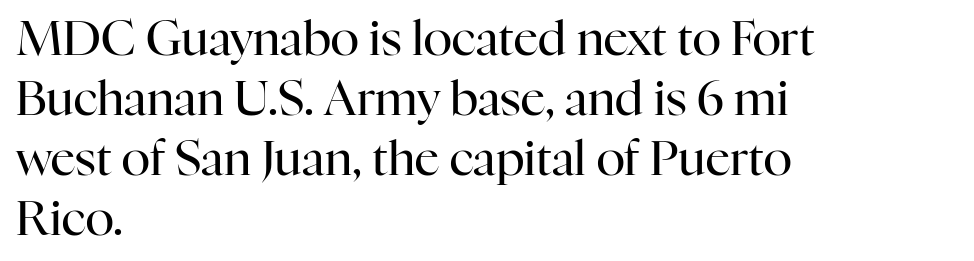
{"serif": "yes", "italic": "no", "bold": "no", "weight": "regular", "width": "normal", "stroke_contrast": "high", "x_height": "medium", "monospaced": "no", "underline": "no", "align": "left", "line_spacing": "normal", "line_spacing_ratio": 1.25, "letter_spacing": "normal", "letter_spacing_em": 0.0, "glyph_px": 48}
